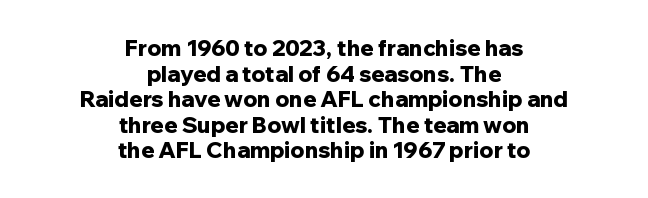
Q: Is the text bold? A: Yes.
Q: Is the text italic (slanted)? A: No, it is upright.
Q: Is the text underlined? A: No.
Q: How is the paragraph aligned? A: Centered.
Q: Is the spacing between letters normal or unusually wide? A: Normal.
